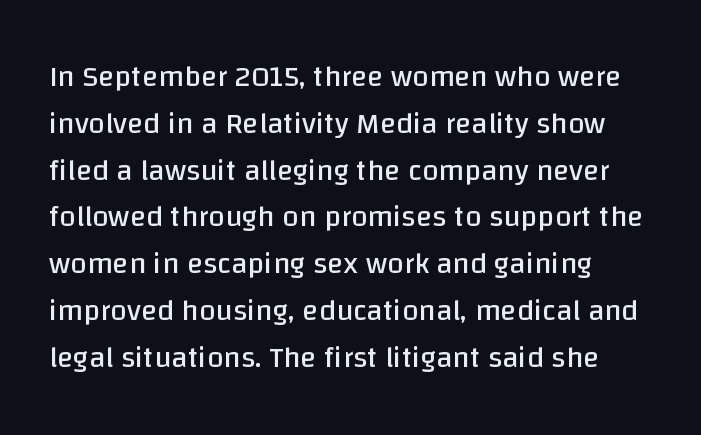
Q: Is the text bold? A: No.
Q: Is the text italic (slanted)? A: No, it is upright.
Q: Is the typeface a serif or a sans-serif typeface? A: Sans-serif.
Q: Is the text underlined? A: No.
Q: Is the spacing between letters normal or unusually wide? A: Normal.
Q: Is the spacing between lines tight, normal or loose? A: Normal.
Q: Width (condensed, normal, or wide)? A: Normal.
Q: Stroke contrast? A: Low.
Q: x-height? A: Large.
Q: Monospaced? A: No.
